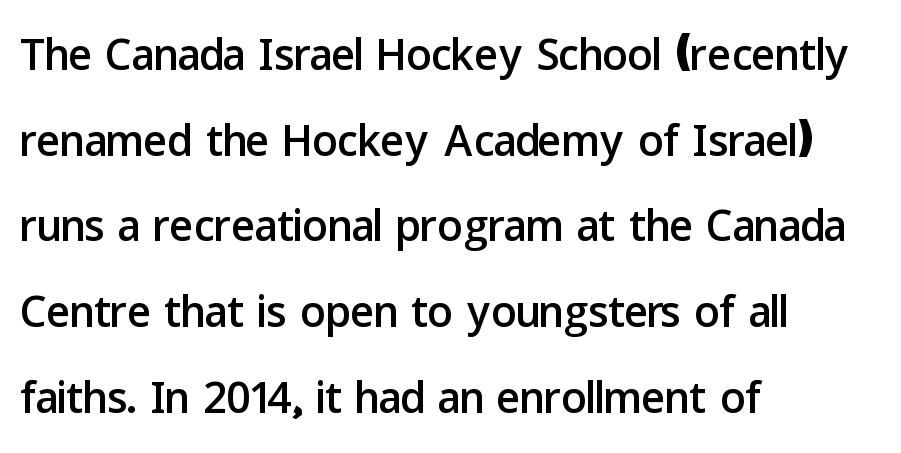
The image shows 63 px sans-serif type, upright; set left-aligned, normal line spacing (1.36x), normal letter spacing, not underlined; low stroke contrast and a medium x-height.
